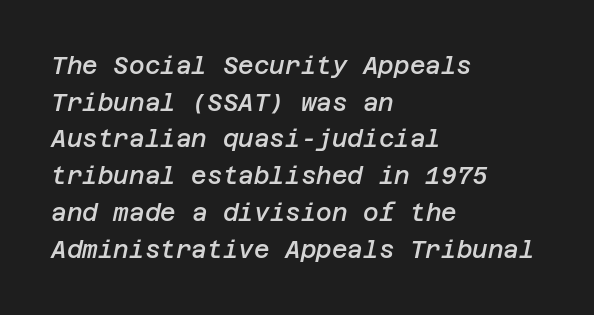
{"italic": "yes", "lean": "right", "slant_degrees": 12, "bold": "semi", "underline": "no", "align": "left", "line_spacing": "normal", "line_spacing_ratio": 1.53, "letter_spacing": "normal", "letter_spacing_em": 0.0, "glyph_px": 24}
